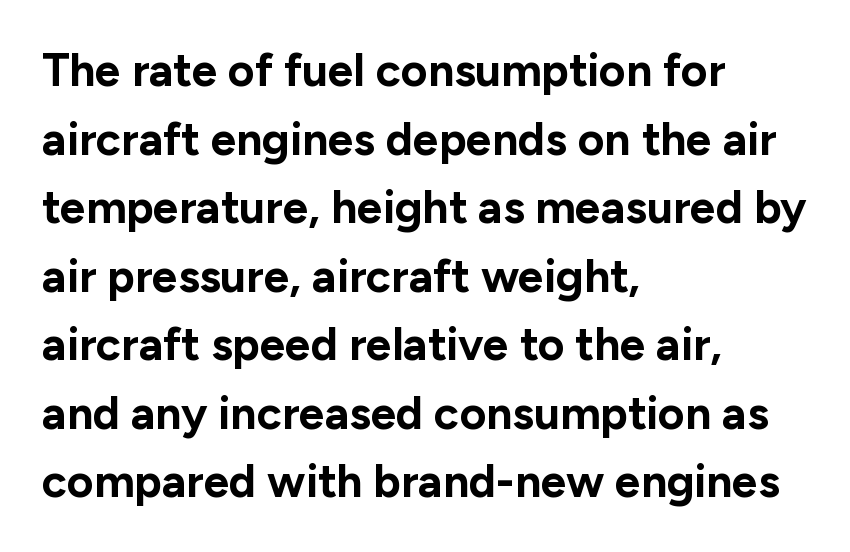
Rendered with straight, roman letterforms. Descenders hang freely into open space. Whoever set this chose a conventional vertical rhythm. On the weight axis this lands at bold, roughly 700. The text block is weighted toward the left margin, trailing off unevenly rightward. Varying glyph widths throughout — classic text-font behaviour.
